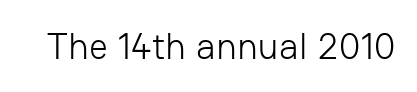
{"serif": "no", "italic": "no", "bold": "no", "weight": "light", "width": "normal", "stroke_contrast": "low", "x_height": "medium", "monospaced": "no", "underline": "no", "letter_spacing": "normal", "letter_spacing_em": 0.0, "glyph_px": 37}
